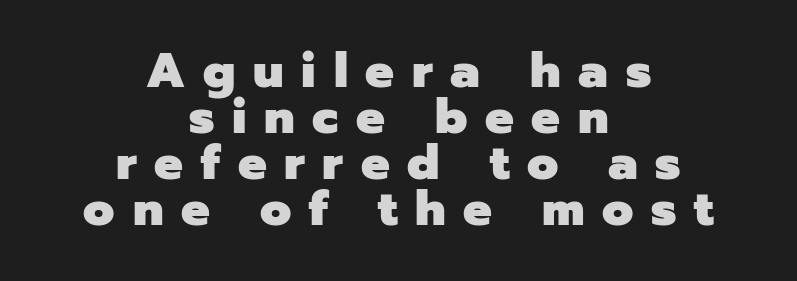
Quick note: interline space is minimal. The sample has been set heavy, in full bold. Horizontally, the lines are justified to the midpoint only. Check the space under the baseline: it is left empty. Every character sits straight up, as roman type does.
